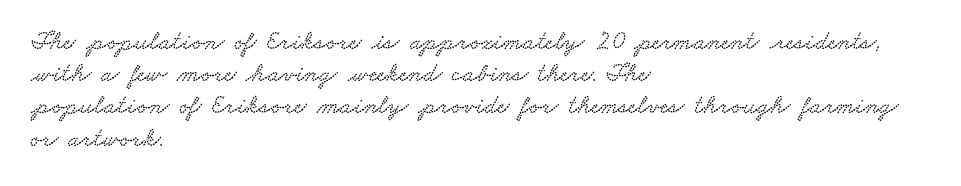
Q: Is the text underlined? A: No.
Q: How is the paragraph aligned? A: Left-aligned.
Q: Is the spacing between letters normal or unusually wide? A: Normal.
